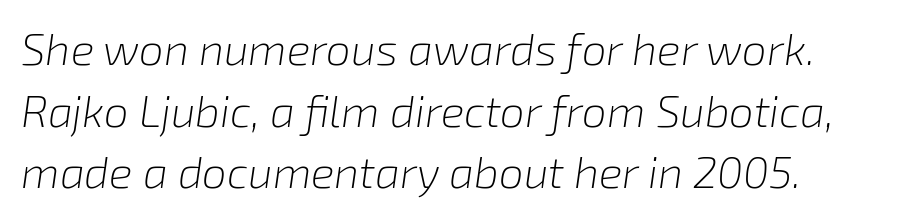
Q: Is the text bold? A: No.
Q: Is the text italic (slanted)? A: Yes, it leans right by about 8 degrees.
Q: Is the text underlined? A: No.
Q: Is the spacing between letters normal or unusually wide? A: Normal.
Q: Is the spacing between lines tight, normal or loose? A: Normal.
Q: Width (condensed, normal, or wide)? A: Normal.
Q: Stroke contrast? A: Low.
Q: x-height? A: Medium.
Q: Monospaced? A: No.
